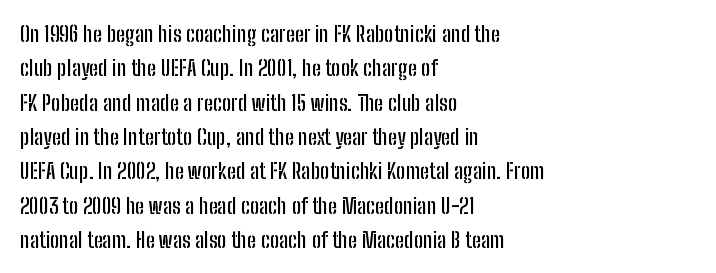
The image shows 22 px text type, upright; set left-aligned, normal line spacing (1.56x), normal letter spacing, not underlined.
